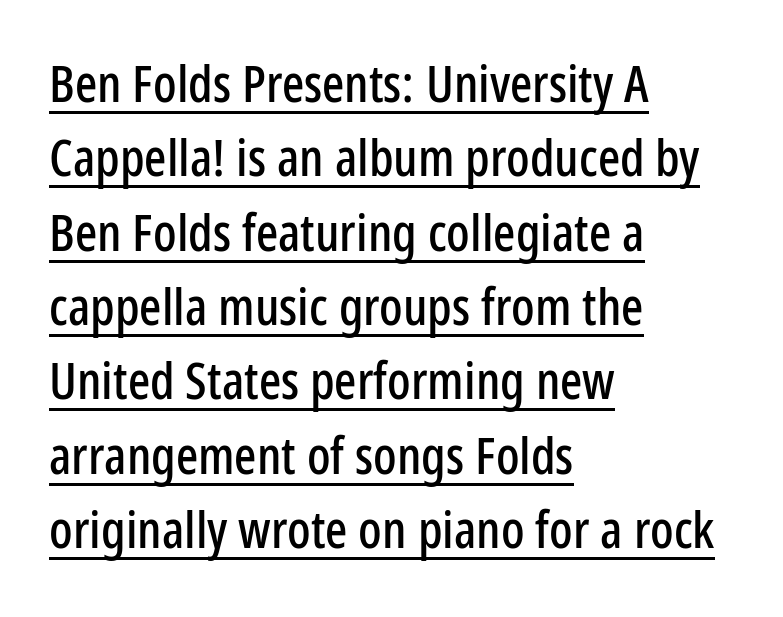
Visually the block forms a straight wall on the left and a jagged coastline on the right. The lettering is marked with a stroke running underneath it. Letter spacing: default. Varying glyph widths throughout — classic text-font behaviour. These lines are composed in type without serifs.
